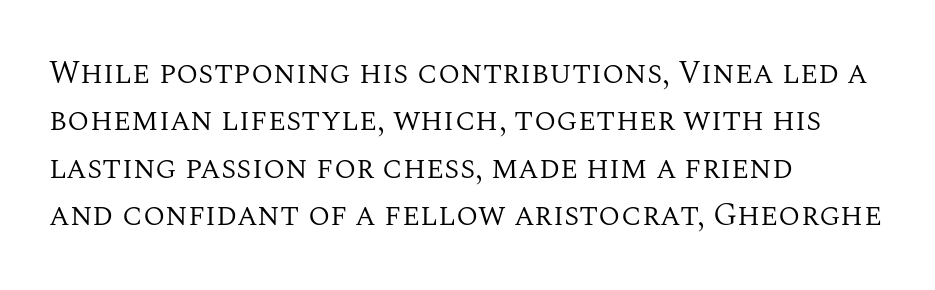
Q: Is the text bold? A: No.
Q: Is the text italic (slanted)? A: No, it is upright.
Q: Is the typeface a serif or a sans-serif typeface? A: Serif.
Q: Is the text underlined? A: No.
Q: How is the paragraph aligned? A: Left-aligned.
Q: Is the spacing between letters normal or unusually wide? A: Normal.
Q: Is the spacing between lines tight, normal or loose? A: Normal.
Q: Width (condensed, normal, or wide)? A: Normal.
Q: Stroke contrast? A: Medium.
Q: x-height? A: Large.
Q: Monospaced? A: No.
